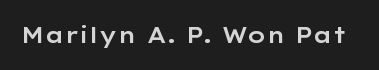
Tall strokes in this sample are plumb rather than angled. Short note: letters normally spaced. Lines of text with bare space underneath.
